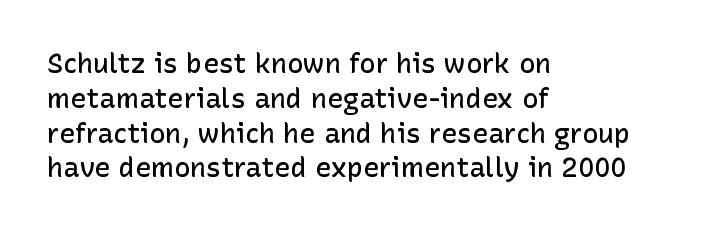
The image shows 27 px text type, upright; set left-aligned, normal line spacing (1.29x), normal letter spacing, not underlined.
